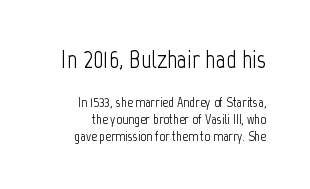
The lettering stays uniformly vertical, giving the passage a roman look. Inter-character spacing is left at the font's built-in metrics. Weight class: somewhere from thin through regular. Each row of text sits above clean, open space. The ragged edge is on the left, which tells us the setting is flush right. Visually, the top section dominates because its glyphs are scaled up.
